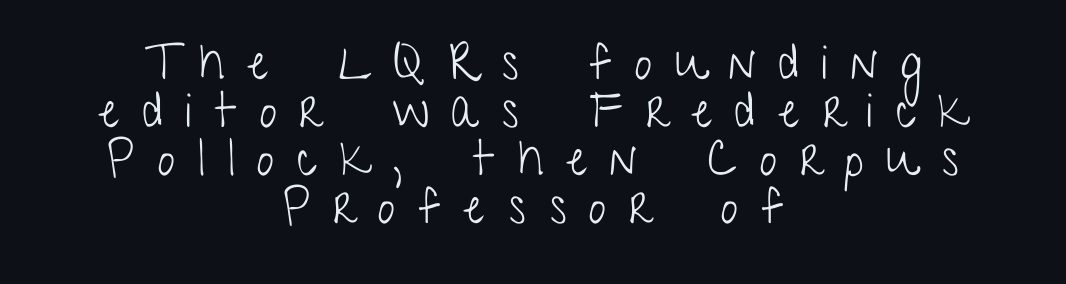
Q: Is the text bold? A: No.
Q: Is the text italic (slanted)? A: No, it is upright.
Q: Is the typeface a serif or a sans-serif typeface? A: Sans-serif.
Q: Is the text underlined? A: No.
Q: How is the paragraph aligned? A: Centered.
Q: Is the spacing between letters normal or unusually wide? A: Unusually wide.
Q: Is the spacing between lines tight, normal or loose? A: Tight.
Q: Width (condensed, normal, or wide)? A: Condensed.
Q: Stroke contrast? A: Low.
Q: x-height? A: Medium.
Q: Monospaced? A: No.
